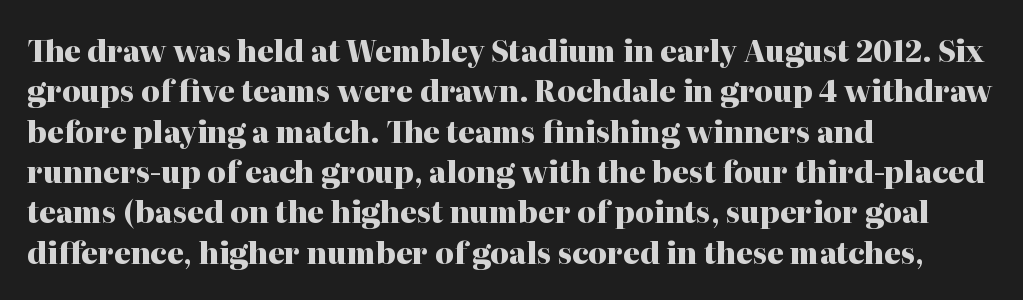
The image shows 29 px heavy serif type, upright; set left-aligned, normal line spacing (1.39x), normal letter spacing, not underlined; high stroke contrast and a medium x-height.
